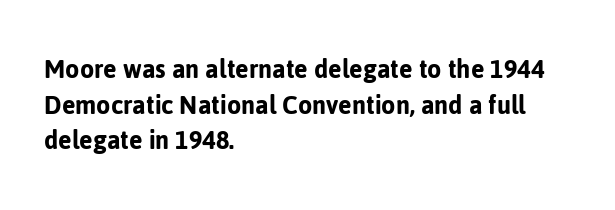
{"serif": "no", "italic": "no", "width": "normal", "stroke_contrast": "low", "x_height": "medium", "monospaced": "no", "underline": "no", "align": "left", "line_spacing_ratio": 1.23, "letter_spacing": "normal", "letter_spacing_em": 0.0, "glyph_px": 29}
